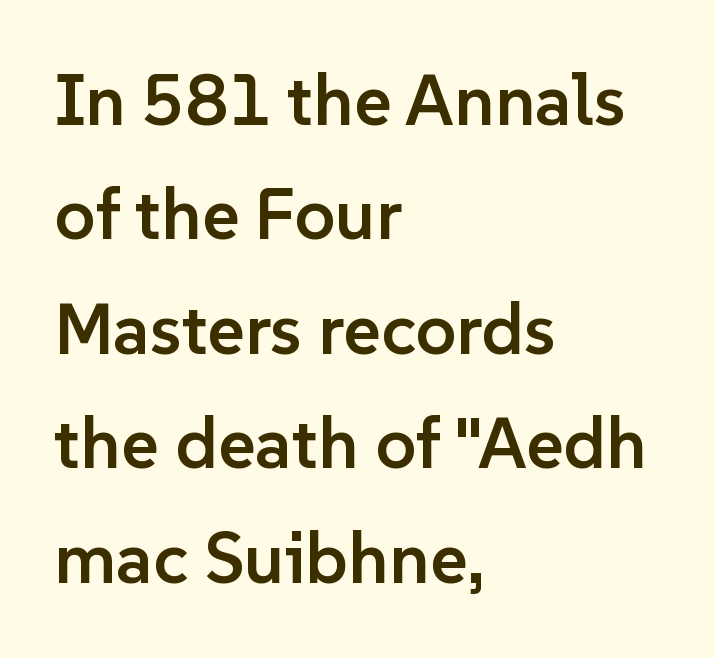
A roman cut, with each character standing at attention. Regarding leading, the lines here are spaced in the standard way. Each line starts at the same left margin while the right side varies. Nobody drew a line under any word here. The rendering uses a semibold face; strokes are thickened but not to full bold. Short note: letters normally spaced.
